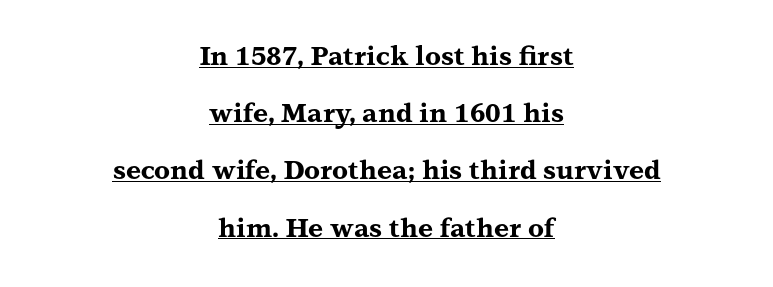
Q: Is the text bold? A: Yes.
Q: Is the text italic (slanted)? A: No, it is upright.
Q: Is the text underlined? A: Yes.
Q: How is the paragraph aligned? A: Centered.
Q: Is the spacing between letters normal or unusually wide? A: Normal.
Q: Is the spacing between lines tight, normal or loose? A: Loose.
